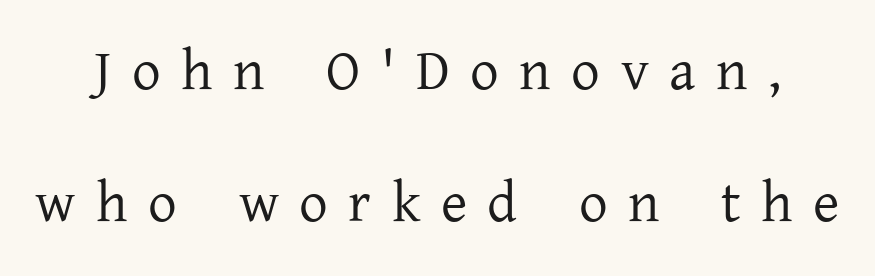
The image shows 57 px regular-weight serif type, upright; set loose line spacing (2.31x), unusually wide letter spacing (+0.36 em), not underlined; low stroke contrast and a medium x-height.
